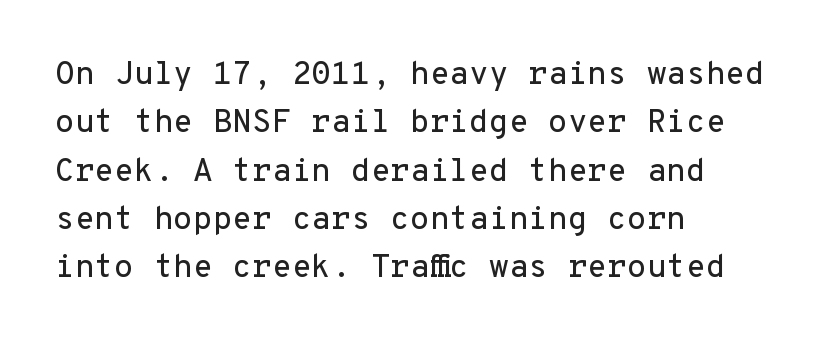
The image shows 32 px sans-serif type, upright, monospaced; set left-aligned, normal line spacing (1.51x), normal letter spacing, not underlined; low stroke contrast and a medium x-height.
